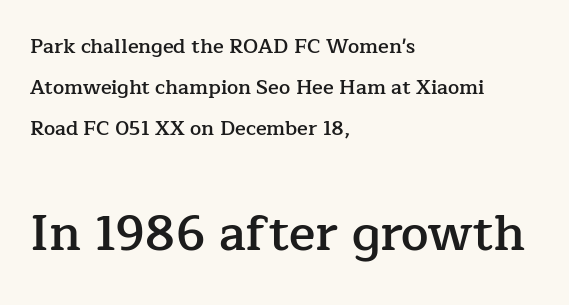
{"serif": "yes", "italic": "no", "bold": "semi", "weight": "semibold", "width": "normal", "stroke_contrast": "low", "x_height": "medium", "monospaced": "no", "underline": "no", "align": "left", "line_spacing": "loose", "line_spacing_ratio": 2.06, "letter_spacing": "normal", "letter_spacing_em": 0.0, "larger_block": "second", "size_ratio": 2.45, "glyph_px": 49}
